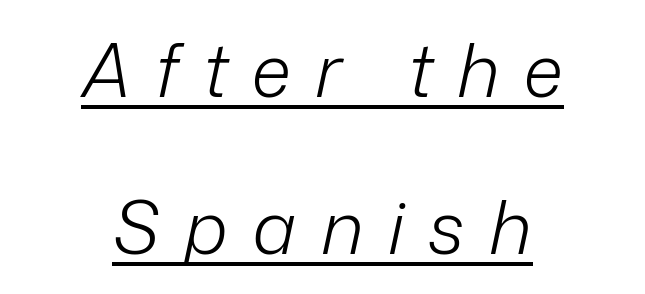
Q: Is the text bold? A: No.
Q: Is the text italic (slanted)? A: Yes, it leans right by about 12 degrees.
Q: Is the text underlined? A: Yes.
Q: How is the paragraph aligned? A: Centered.
Q: Is the spacing between letters normal or unusually wide? A: Unusually wide.
Q: Is the spacing between lines tight, normal or loose? A: Loose.
Q: Width (condensed, normal, or wide)? A: Normal.
Q: Stroke contrast? A: Low.
Q: x-height? A: Medium.
Q: Monospaced? A: No.
